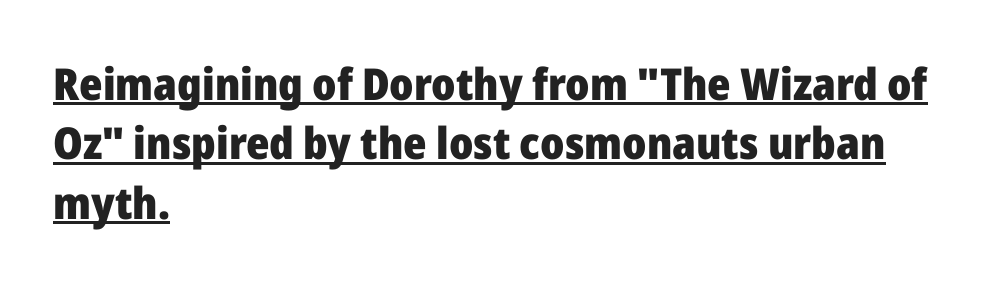
The image shows 44 px heavy sans-serif type, upright; set left-aligned, normal line spacing (1.35x), normal letter spacing, underlined; low stroke contrast and a medium x-height.
